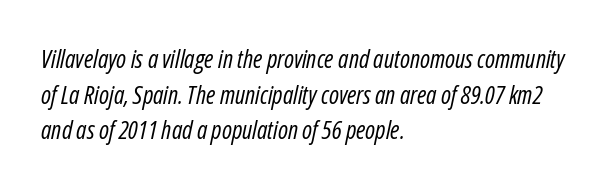
Inter-character spacing is left at the font's built-in metrics. The passage shown stacks its lines at a standard gap. Posture: slanted. Underlining? Definitely not there. One-word summary of the alignment: left.
